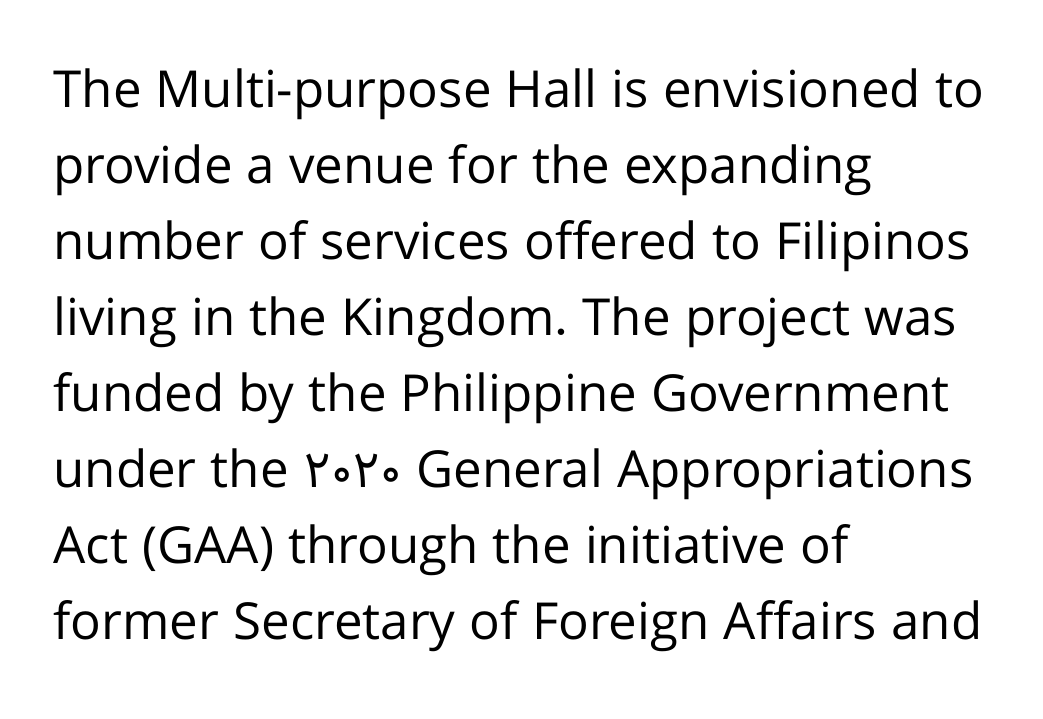
{"serif": "no", "italic": "no", "bold": "no", "weight": "regular", "width": "normal", "stroke_contrast": "low", "x_height": "medium", "monospaced": "no", "underline": "no", "align": "left", "line_spacing": "normal", "line_spacing_ratio": 1.49, "letter_spacing": "normal", "letter_spacing_em": 0.0, "glyph_px": 51}
